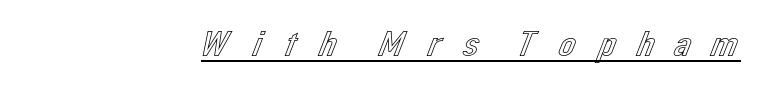
The image shows 38 px text type; set unusually wide letter spacing (+0.41 em), underlined; a medium x-height.
